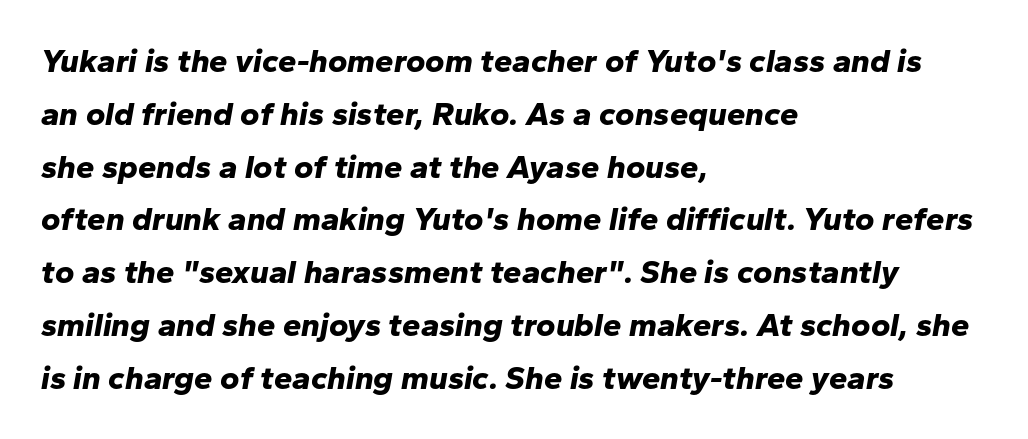
{"italic": "yes", "lean": "right", "slant_degrees": 10, "bold": "yes", "weight": "bold", "width": "normal", "stroke_contrast": "low", "x_height": "medium", "monospaced": "no", "underline": "no", "align": "left", "line_spacing": "normal", "line_spacing_ratio": 1.6, "letter_spacing": "normal", "letter_spacing_em": 0.0, "glyph_px": 33}
